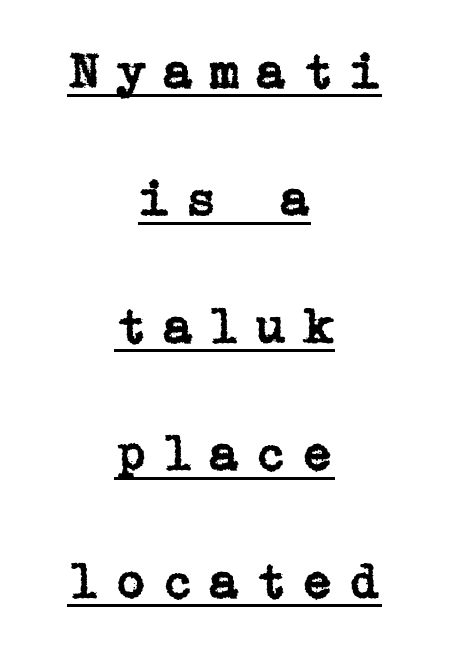
The image shows 52 px serif type, upright; set centered, loose line spacing (2.45x), unusually wide letter spacing (+0.28 em), underlined; low stroke contrast and a medium x-height.
